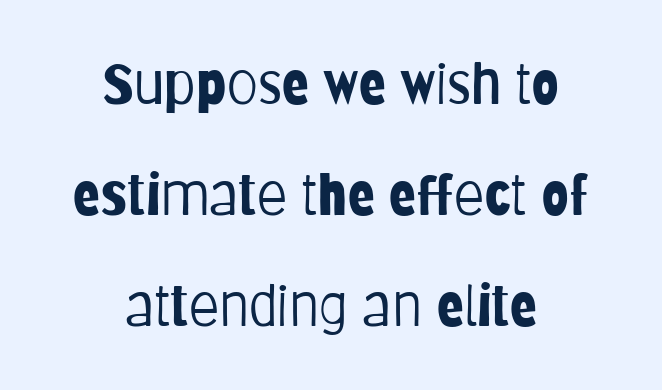
{"serif": "no", "italic": "no", "bold": "no", "weight": "light", "width": "condensed", "stroke_contrast": "low", "x_height": "large", "monospaced": "no", "underline": "no", "align": "center", "line_spacing": "loose", "line_spacing_ratio": 1.98, "letter_spacing": "normal", "letter_spacing_em": 0.0, "glyph_px": 56}
